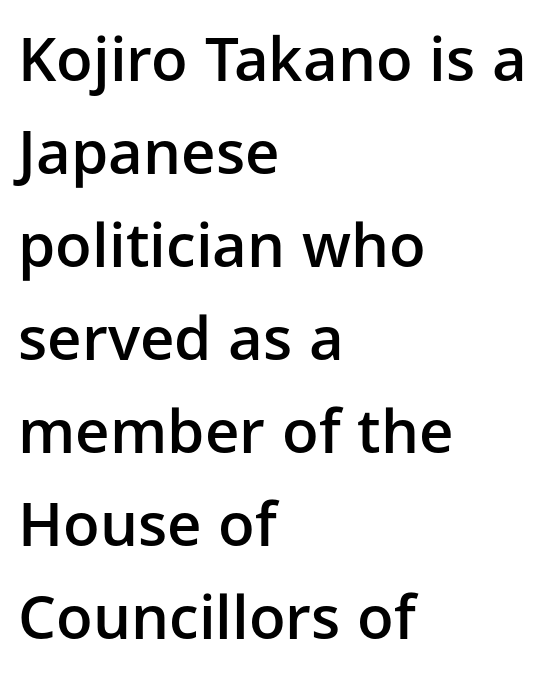
Characters follow at the spacing the type designer built in. Clear beneath every line of the passage. Horizontally, the lines are justified to the leading edge only. This is the regular roman posture of the typeface.
